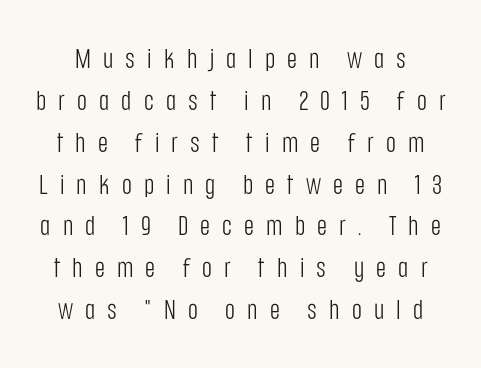
Q: Is the text bold? A: No.
Q: Is the text italic (slanted)? A: No, it is upright.
Q: Is the text underlined? A: No.
Q: Is the spacing between letters normal or unusually wide? A: Unusually wide.
Q: Is the spacing between lines tight, normal or loose? A: Normal.
